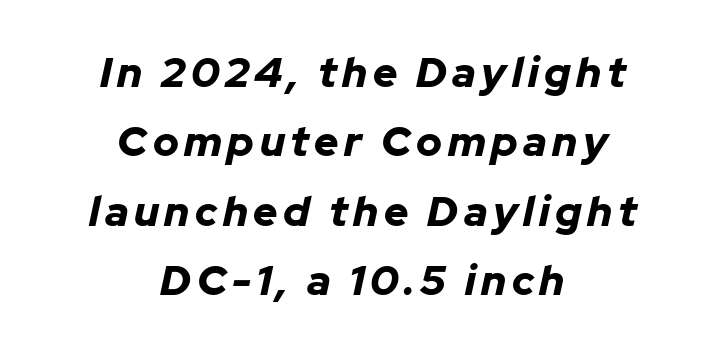
The image shows 42 px bold type, italic (leaning right); set centered, normal line spacing (1.65x), not underlined; low stroke contrast and a medium x-height.
